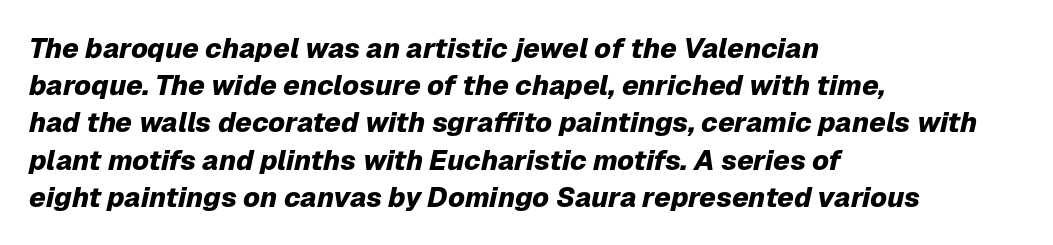
Q: Is the text bold? A: Yes.
Q: Is the text italic (slanted)? A: Yes, it leans right by about 12 degrees.
Q: Is the text underlined? A: No.
Q: How is the paragraph aligned? A: Left-aligned.
Q: Is the spacing between letters normal or unusually wide? A: Normal.
Q: Is the spacing between lines tight, normal or loose? A: Normal.
Q: Width (condensed, normal, or wide)? A: Normal.
Q: Stroke contrast? A: Low.
Q: x-height? A: Medium.
Q: Monospaced? A: No.
